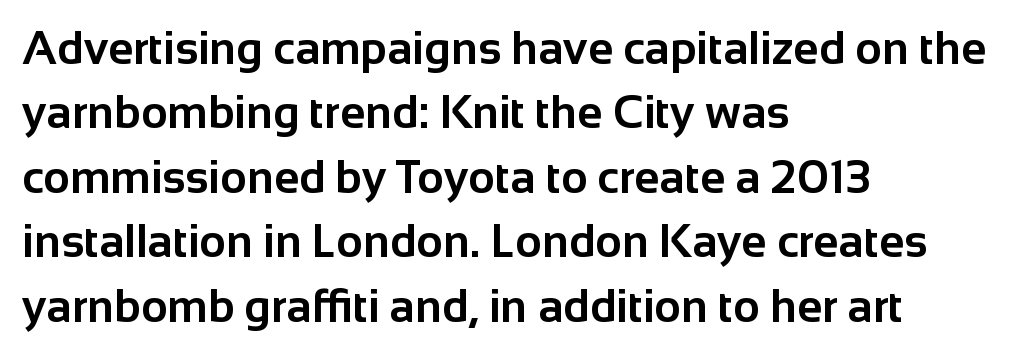
The image shows 46 px bold sans-serif type, upright; set left-aligned, normal line spacing (1.4x), normal letter spacing, not underlined; low stroke contrast and a medium x-height.
